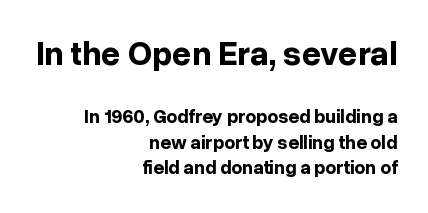
The image shows 34 px bold sans-serif type, upright; set right-aligned, normal line spacing (1.35x), normal letter spacing, not underlined; the first (top) block is 1.79x larger; low stroke contrast and a medium x-height.
